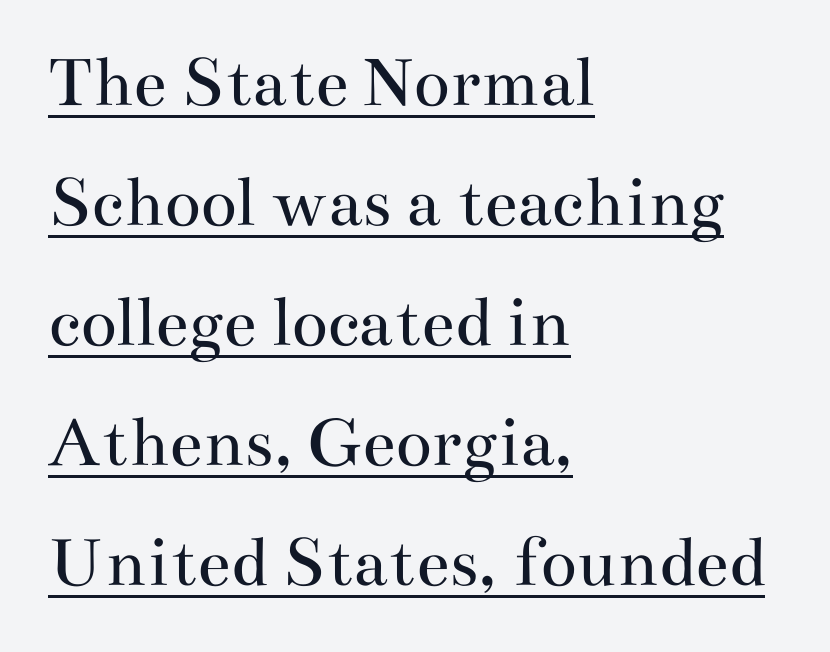
Q: Is the text bold? A: No.
Q: Is the text italic (slanted)? A: No, it is upright.
Q: Is the typeface a serif or a sans-serif typeface? A: Serif.
Q: Is the text underlined? A: Yes.
Q: How is the paragraph aligned? A: Left-aligned.
Q: Is the spacing between letters normal or unusually wide? A: Normal.
Q: Is the spacing between lines tight, normal or loose? A: Normal.
Q: Width (condensed, normal, or wide)? A: Wide.
Q: Stroke contrast? A: Medium.
Q: x-height? A: Small.
Q: Monospaced? A: No.
